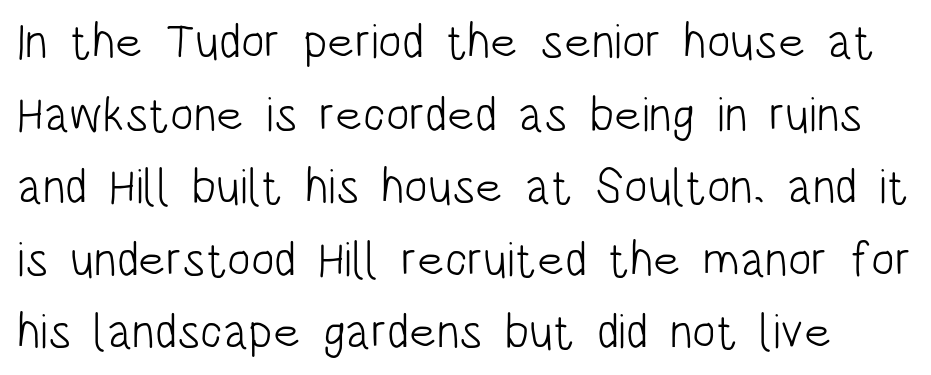
{"serif": "no", "italic": "no", "bold": "no", "weight": "light", "width": "condensed", "stroke_contrast": "low", "x_height": "large", "monospaced": "no", "underline": "no", "line_spacing": "normal", "line_spacing_ratio": 1.48, "letter_spacing": "normal", "letter_spacing_em": 0.0, "glyph_px": 49}
